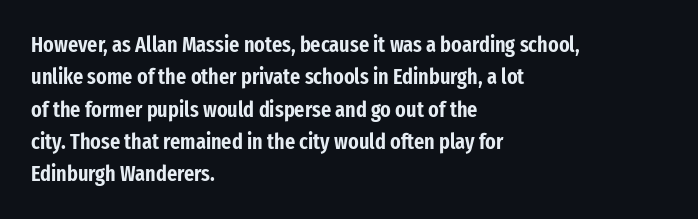
Q: Is the text italic (slanted)? A: No, it is upright.
Q: Is the text underlined? A: No.
Q: How is the paragraph aligned? A: Left-aligned.
Q: Is the spacing between letters normal or unusually wide? A: Normal.
Q: Is the spacing between lines tight, normal or loose? A: Normal.
